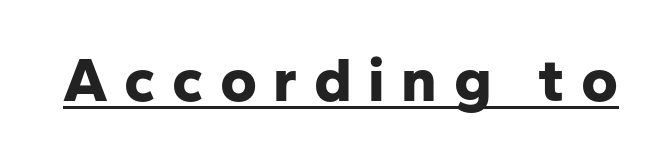
{"serif": "no", "italic": "no", "bold": "yes", "weight": "bold", "width": "normal", "stroke_contrast": "low", "x_height": "medium", "monospaced": "no", "underline": "yes", "letter_spacing": "wide", "letter_spacing_em": 0.26, "glyph_px": 63}
